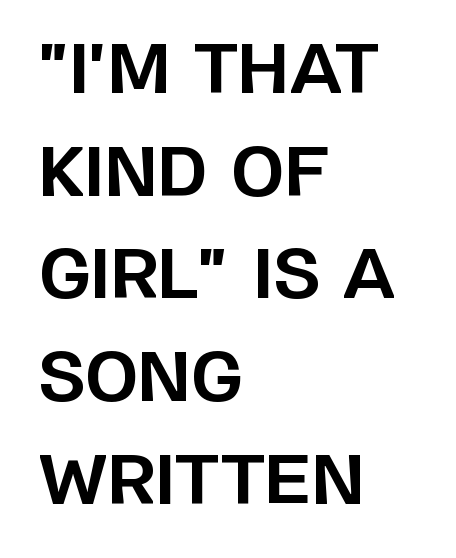
The image shows 68 px bold sans-serif type, upright; set left-aligned, normal line spacing (1.51x), normal letter spacing, not underlined; low stroke contrast and a large x-height.
